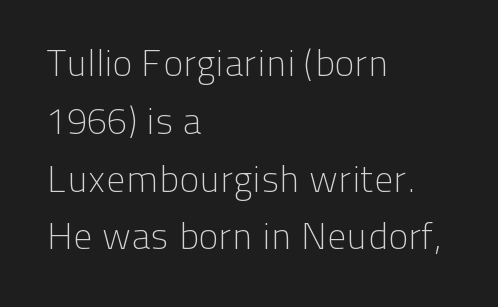
Here the designer chose a conventional face with non-uniform glyph widths. The strokes are not fattened; the text isn't bold. Regular leading. Short and long lines alike share a common starting point at left.
